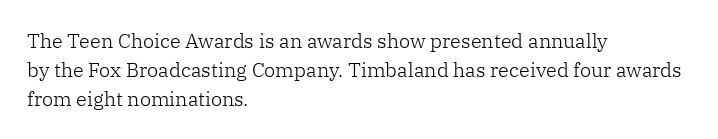
Q: Is the text bold? A: No.
Q: Is the text italic (slanted)? A: No, it is upright.
Q: Is the text underlined? A: No.
Q: How is the paragraph aligned? A: Left-aligned.
Q: Is the spacing between letters normal or unusually wide? A: Normal.
Q: Is the spacing between lines tight, normal or loose? A: Normal.
